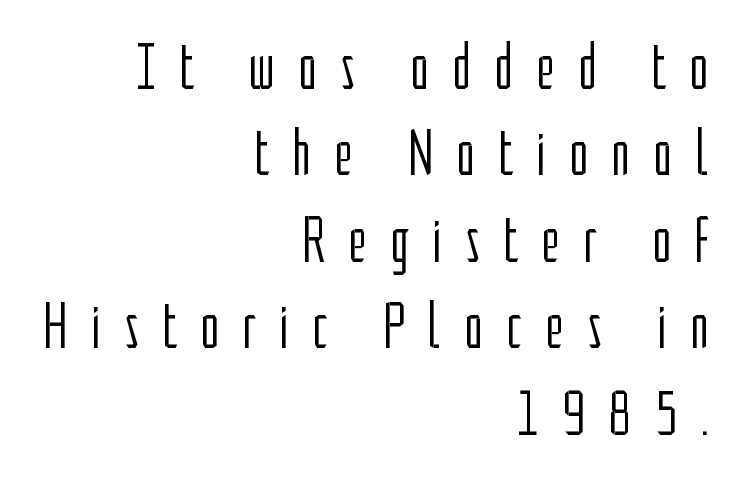
Each letter keeps its own natural width here, so spacing adapts to shape. Style check: upright. The typesetter chose a ragged-left arrangement here. Anything drawn beneath the words? Only blank space.
